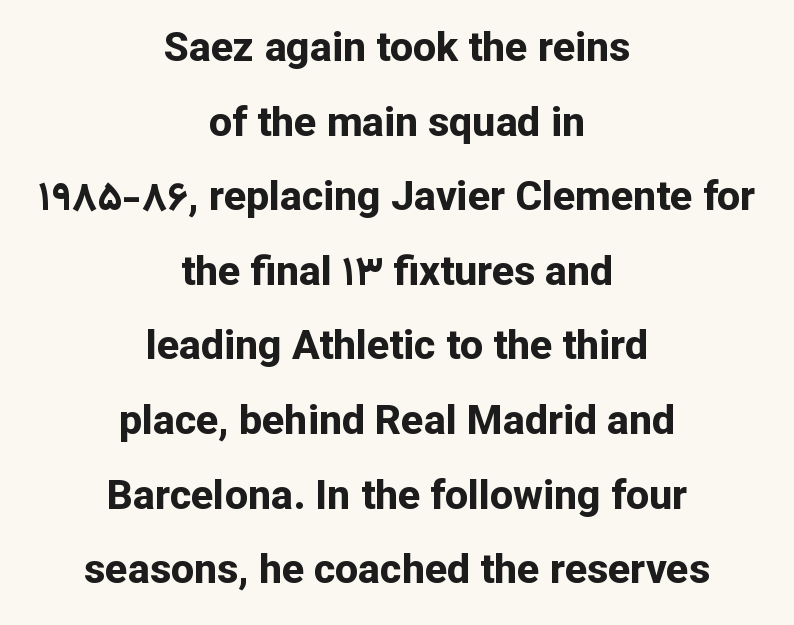
{"serif": "no", "italic": "no", "bold": "yes", "weight": "bold", "width": "normal", "stroke_contrast": "low", "x_height": "medium", "monospaced": "no", "underline": "no", "align": "center", "line_spacing_ratio": 1.82, "letter_spacing": "normal", "letter_spacing_em": 0.0, "glyph_px": 41}
